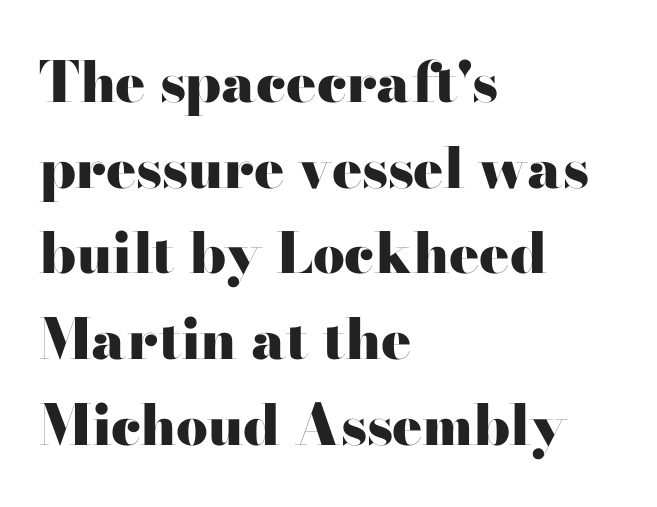
Q: Is the text bold? A: Yes.
Q: Is the text italic (slanted)? A: No, it is upright.
Q: Is the typeface a serif or a sans-serif typeface? A: Serif.
Q: Is the text underlined? A: No.
Q: How is the paragraph aligned? A: Left-aligned.
Q: Is the spacing between letters normal or unusually wide? A: Normal.
Q: Is the spacing between lines tight, normal or loose? A: Normal.
Q: Width (condensed, normal, or wide)? A: Wide.
Q: Stroke contrast? A: High.
Q: x-height? A: Small.
Q: Monospaced? A: No.
